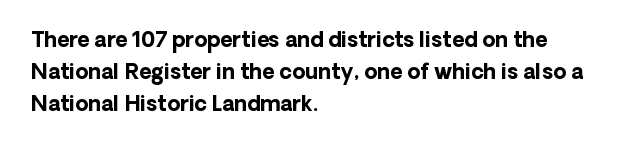
The image shows 21 px bold type, upright; set left-aligned, normal line spacing (1.52x), normal letter spacing, not underlined.
